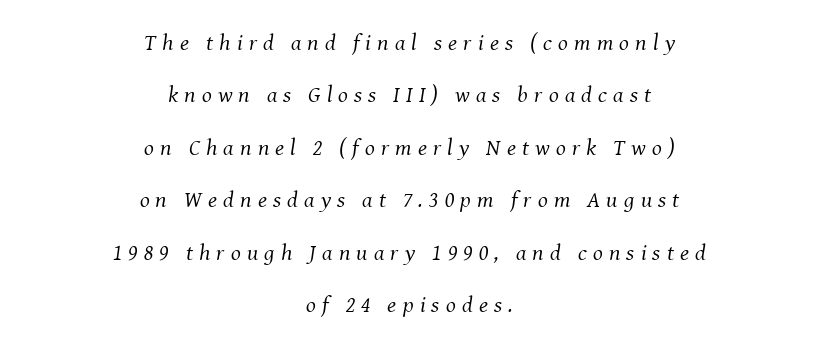
The image shows 23 px text type, italic (leaning right); set centered, loose line spacing (2.28x), unusually wide letter spacing (+0.27 em), not underlined.
